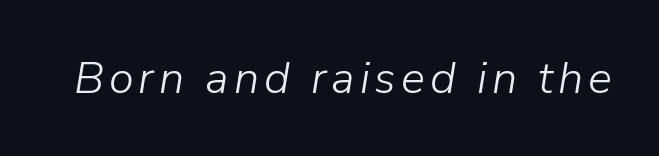
The image shows 45 px light type, italic (leaning right); set not underlined; low stroke contrast and a medium x-height.
